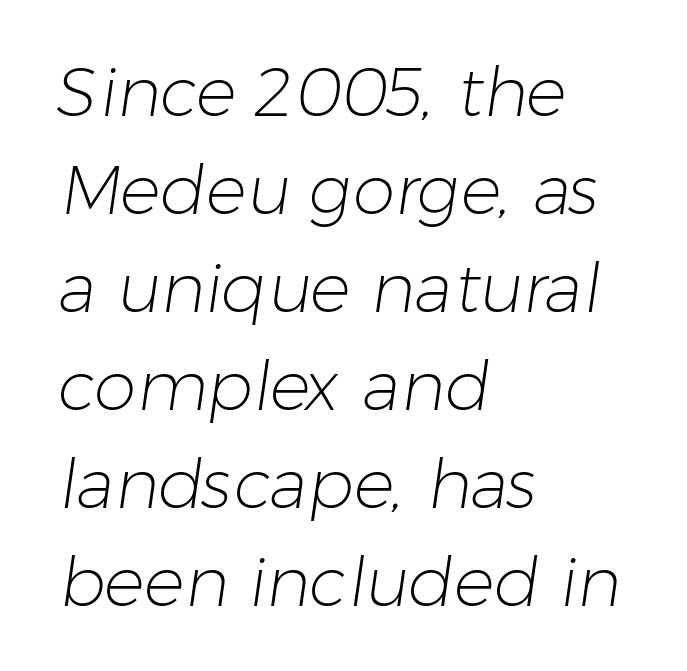
{"serif": "no", "bold": "no", "weight": "light", "width": "normal", "stroke_contrast": "low", "x_height": "medium", "monospaced": "no", "underline": "no", "align": "left", "line_spacing": "normal", "line_spacing_ratio": 1.44, "letter_spacing": "normal", "letter_spacing_em": 0.0, "glyph_px": 68}
